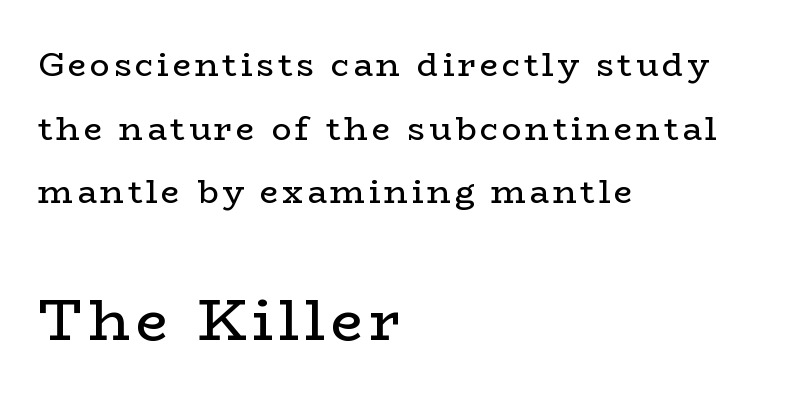
{"serif": "yes", "italic": "no", "bold": "no", "weight": "regular", "width": "wide", "stroke_contrast": "low", "x_height": "medium", "monospaced": "no", "underline": "no", "align": "left", "line_spacing": "loose", "line_spacing_ratio": 1.93, "larger_block": "second", "size_ratio": 1.73, "glyph_px": 57}
